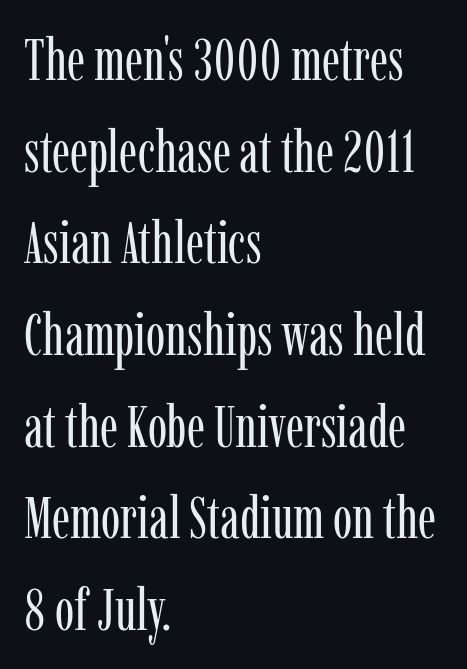
Q: Is the text bold? A: No.
Q: Is the text italic (slanted)? A: No, it is upright.
Q: Is the typeface a serif or a sans-serif typeface? A: Serif.
Q: Is the text underlined? A: No.
Q: How is the paragraph aligned? A: Left-aligned.
Q: Is the spacing between letters normal or unusually wide? A: Normal.
Q: Is the spacing between lines tight, normal or loose? A: Normal.
Q: Width (condensed, normal, or wide)? A: Condensed.
Q: Stroke contrast? A: Low.
Q: x-height? A: Medium.
Q: Monospaced? A: No.
